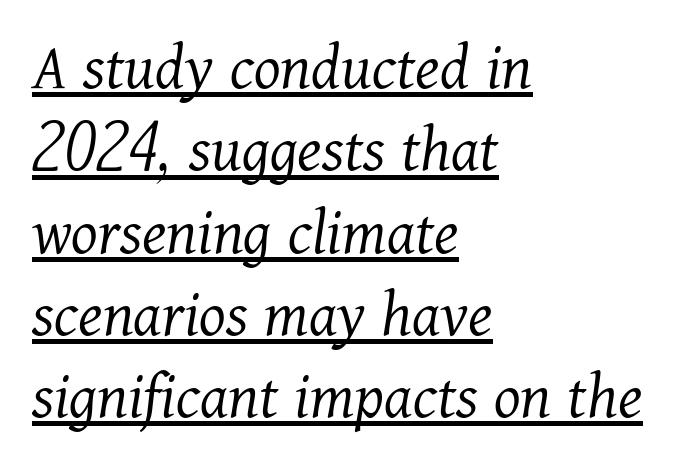
Q: Is the text bold? A: No.
Q: Is the text italic (slanted)? A: Yes, it leans right by about 11 degrees.
Q: Is the typeface a serif or a sans-serif typeface? A: Serif.
Q: Is the text underlined? A: Yes.
Q: How is the paragraph aligned? A: Left-aligned.
Q: Is the spacing between letters normal or unusually wide? A: Normal.
Q: Width (condensed, normal, or wide)? A: Normal.
Q: Stroke contrast? A: Medium.
Q: x-height? A: Medium.
Q: Monospaced? A: No.
